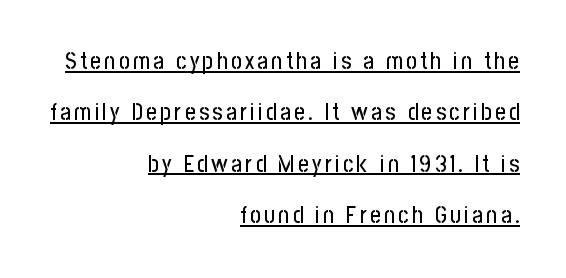
Each new line begins a long way beneath the previous one. Notice how the stems are strictly vertical — no italics here. The compositor pushed each line to the right boundary. A continuous stroke trails under the words, as in a hyperlink.
